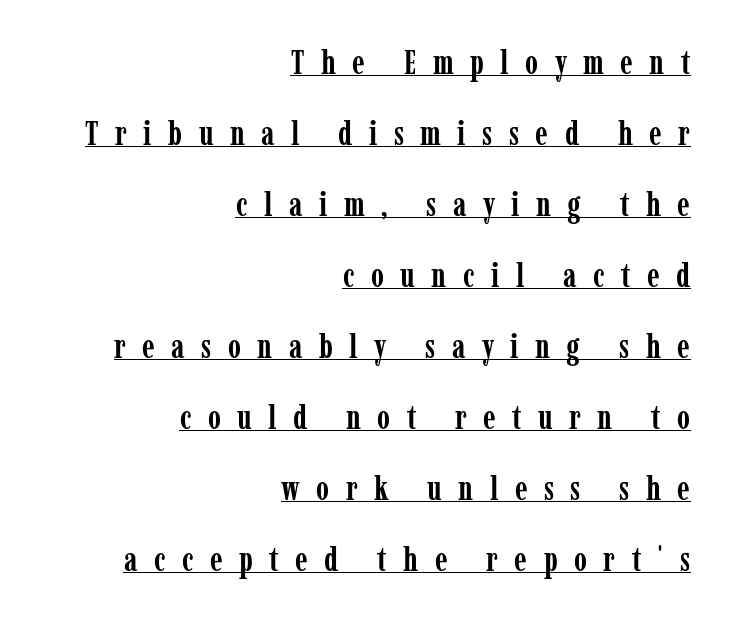
The image shows 33 px semibold, condensed serif type, upright; set right-aligned, loose line spacing (2.15x), unusually wide letter spacing (+0.5 em), underlined; low stroke contrast and a medium x-height.
